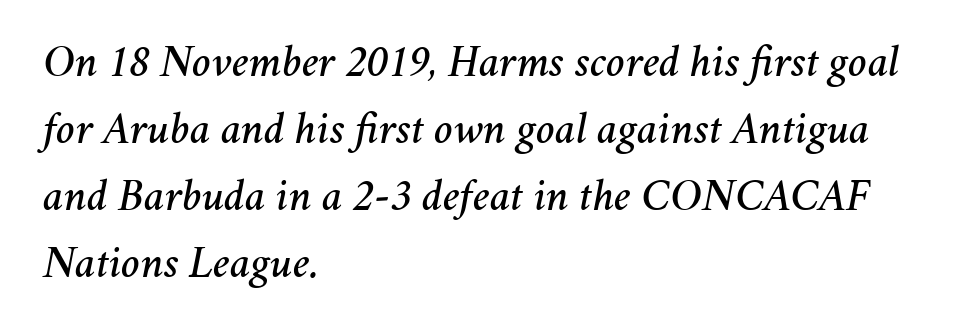
The image shows 45 px text type, italic (leaning right); set left-aligned, normal line spacing (1.49x), normal letter spacing, not underlined; medium stroke contrast and a medium x-height.
